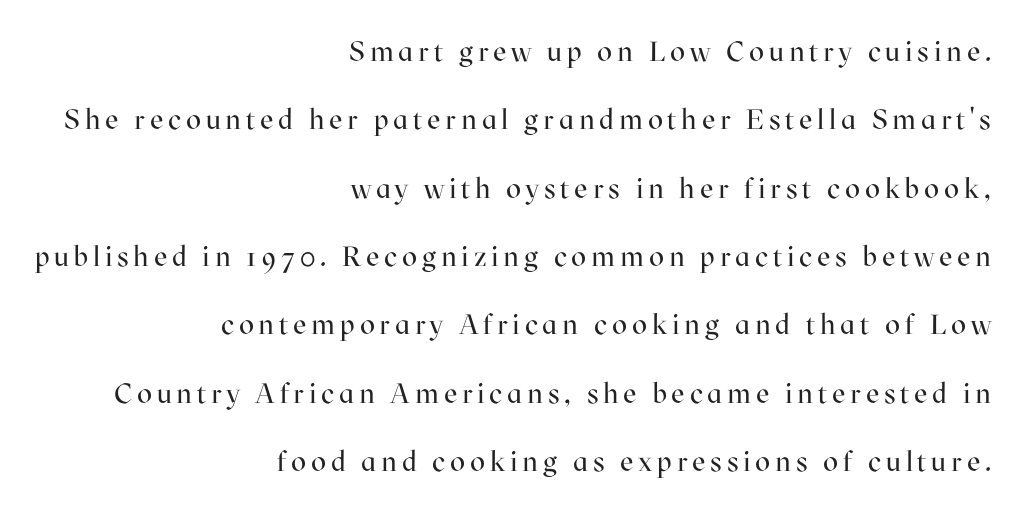
Q: Is the text bold? A: No.
Q: Is the text italic (slanted)? A: No, it is upright.
Q: Is the typeface a serif or a sans-serif typeface? A: Serif.
Q: Is the text underlined? A: No.
Q: How is the paragraph aligned? A: Right-aligned.
Q: Is the spacing between lines tight, normal or loose? A: Loose.
Q: Width (condensed, normal, or wide)? A: Normal.
Q: Stroke contrast? A: High.
Q: x-height? A: Medium.
Q: Monospaced? A: No.
